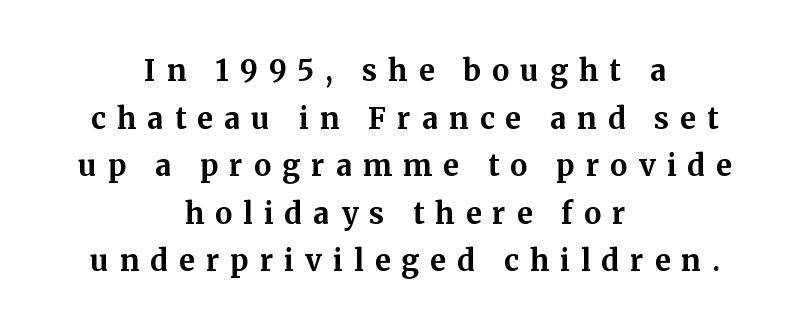
Layout note: lines centered. Italic: no, the glyphs are upright roman. Underlining? Definitely not there. The block of text has a typical density, with ordinary space between rows. Think of a printed novel: that variable character pitch is what you see here. Caption: bold face, heavy strokes.
